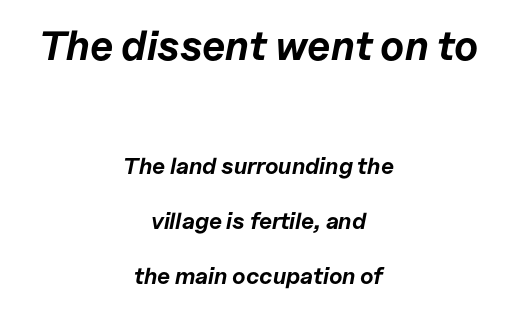
The image shows 41 px bold type, italic (leaning right); set centered, loose line spacing (2.39x), normal letter spacing, not underlined; the first (top) block is 1.78x larger; low stroke contrast and a medium x-height.
